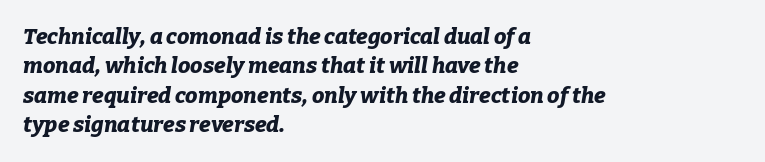
Q: Is the text bold? A: Yes.
Q: Is the text italic (slanted)? A: Yes, it leans right by about 9 degrees.
Q: Is the text underlined? A: No.
Q: How is the paragraph aligned? A: Left-aligned.
Q: Is the spacing between letters normal or unusually wide? A: Normal.
Q: Is the spacing between lines tight, normal or loose? A: Normal.
